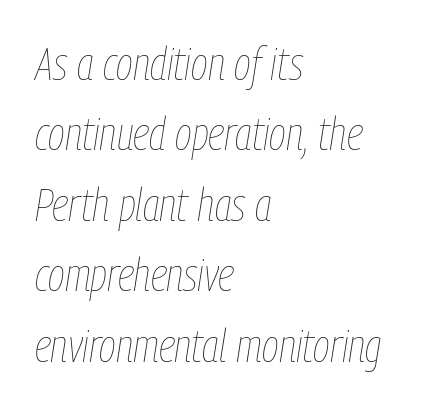
Q: Is the text bold? A: No.
Q: Is the text italic (slanted)? A: Yes, it leans right by about 9 degrees.
Q: Is the text underlined? A: No.
Q: How is the paragraph aligned? A: Left-aligned.
Q: Is the spacing between letters normal or unusually wide? A: Normal.
Q: Is the spacing between lines tight, normal or loose? A: Normal.
Q: Width (condensed, normal, or wide)? A: Condensed.
Q: Stroke contrast? A: Low.
Q: x-height? A: Medium.
Q: Monospaced? A: No.
